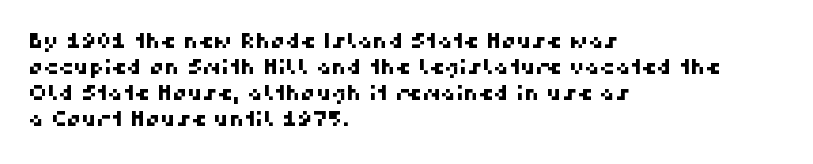
{"underline": "no", "align": "left", "line_spacing_ratio": 1.24, "letter_spacing": "normal", "letter_spacing_em": 0.0, "glyph_px": 21}
